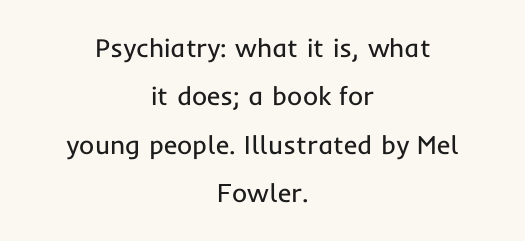
Q: Is the text bold? A: No.
Q: Is the text italic (slanted)? A: No, it is upright.
Q: Is the text underlined? A: No.
Q: How is the paragraph aligned? A: Centered.
Q: Is the spacing between letters normal or unusually wide? A: Normal.
